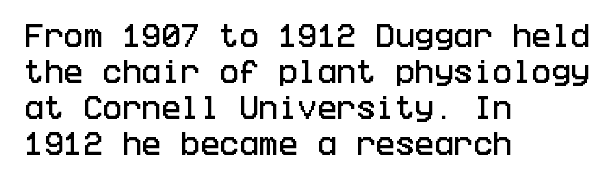
The image shows 26 px text type, upright; set left-aligned, normal line spacing (1.38x), normal letter spacing, not underlined.
